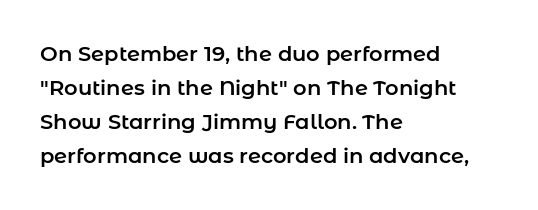
A normal amount of white space separates one row of letters from the next. The horizontal fit of the characters is conventional and even. Descender tails drop into unmarked territory. Notice how the stems are strictly vertical — no italics here. In CSS terms this would be text-align: left.
